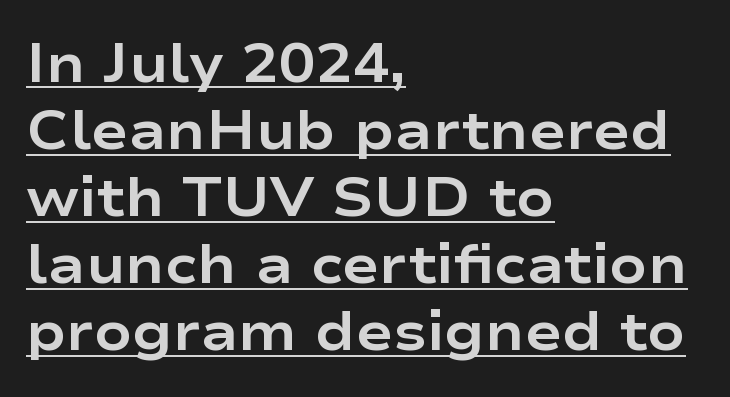
{"serif": "no", "italic": "no", "bold": "yes", "weight": "bold", "width": "wide", "stroke_contrast": "low", "x_height": "medium", "monospaced": "no", "underline": "yes", "align": "left", "line_spacing_ratio": 1.22, "letter_spacing": "normal", "letter_spacing_em": 0.0, "glyph_px": 55}
